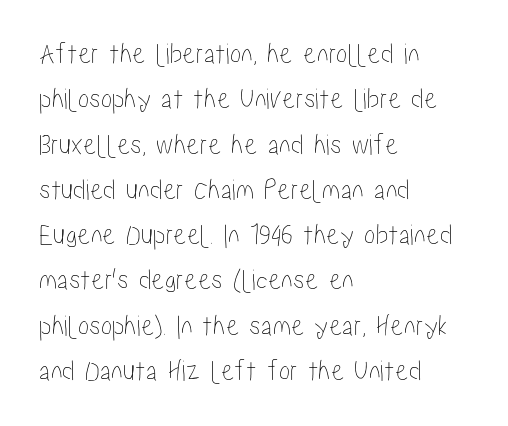
{"italic": "no", "width": "condensed", "stroke_contrast": "low", "x_height": "medium", "monospaced": "no", "underline": "no", "align": "left", "line_spacing": "normal", "line_spacing_ratio": 1.51, "letter_spacing": "normal", "letter_spacing_em": 0.0, "glyph_px": 30}
